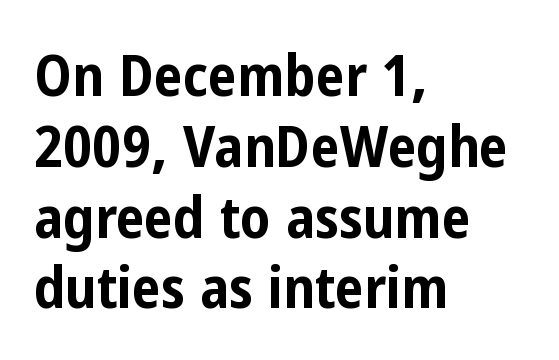
The image shows 58 px bold, condensed sans-serif type, upright; set left-aligned, line spacing 1.22x, normal letter spacing, not underlined; low stroke contrast and a medium x-height.
